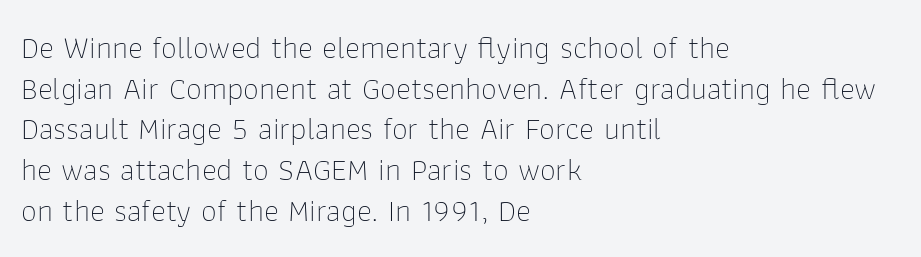
Q: Is the text bold? A: No.
Q: Is the text italic (slanted)? A: No, it is upright.
Q: Is the typeface a serif or a sans-serif typeface? A: Sans-serif.
Q: Is the text underlined? A: No.
Q: How is the paragraph aligned? A: Left-aligned.
Q: Is the spacing between letters normal or unusually wide? A: Normal.
Q: Is the spacing between lines tight, normal or loose? A: Normal.
Q: Width (condensed, normal, or wide)? A: Normal.
Q: Stroke contrast? A: Low.
Q: x-height? A: Medium.
Q: Monospaced? A: No.
